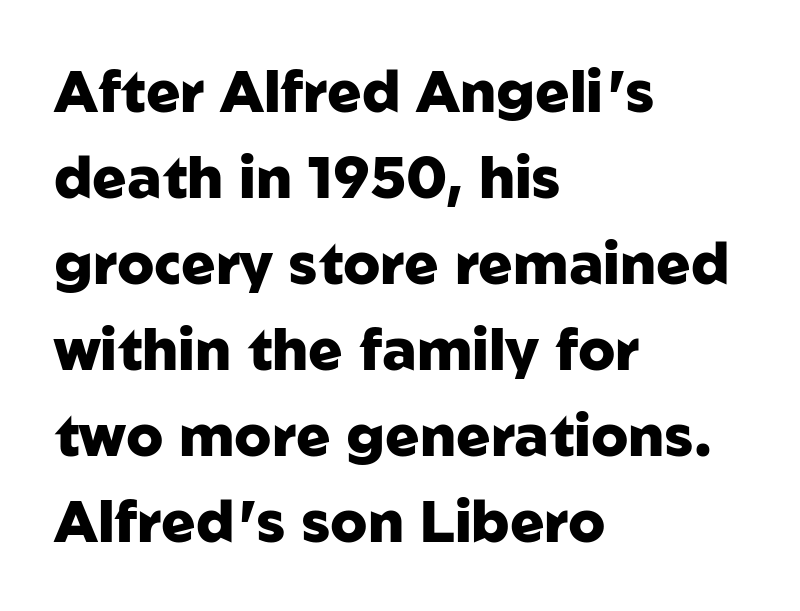
Leading matches the norm, producing a regular column. Plain, unruled lines of type. A roman cut, with each character standing at attention. Default kerning and tracking; the words read as compact shapes.
